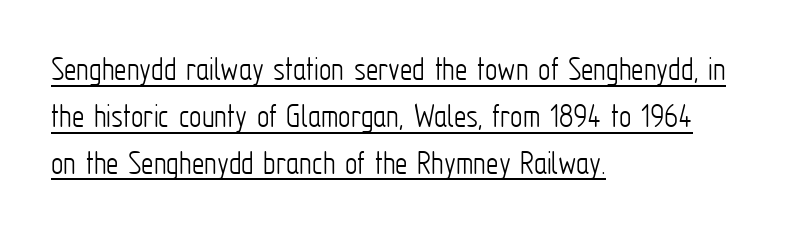
Q: Is the text bold? A: No.
Q: Is the text italic (slanted)? A: No, it is upright.
Q: Is the typeface a serif or a sans-serif typeface? A: Sans-serif.
Q: Is the text underlined? A: Yes.
Q: How is the paragraph aligned? A: Left-aligned.
Q: Is the spacing between letters normal or unusually wide? A: Normal.
Q: Is the spacing between lines tight, normal or loose? A: Normal.
Q: Width (condensed, normal, or wide)? A: Condensed.
Q: Stroke contrast? A: Low.
Q: x-height? A: Medium.
Q: Monospaced? A: No.
